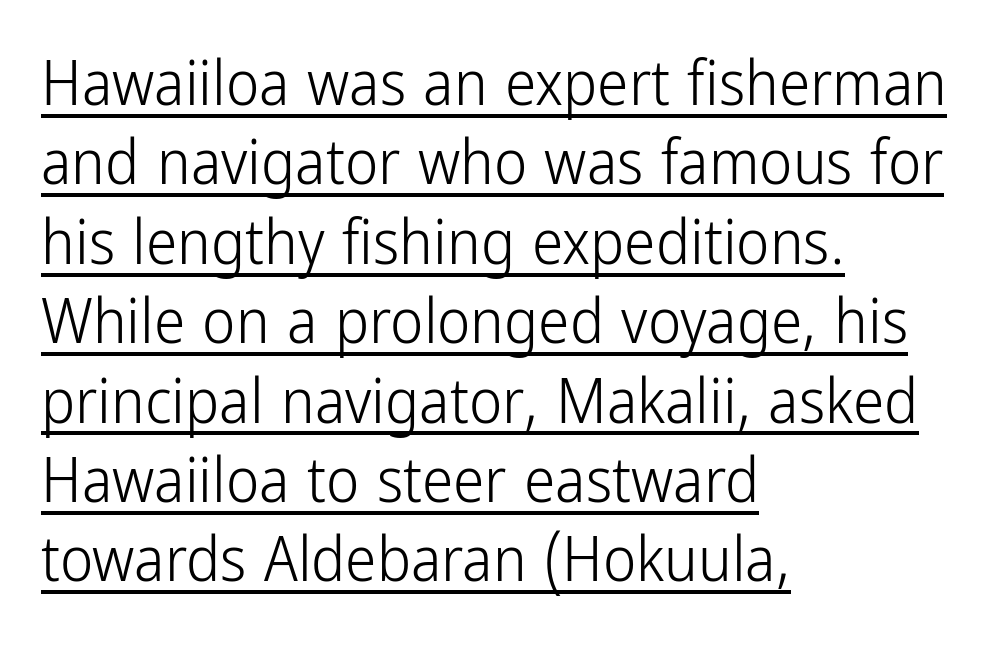
Q: Is the text bold? A: No.
Q: Is the text italic (slanted)? A: No, it is upright.
Q: Is the typeface a serif or a sans-serif typeface? A: Sans-serif.
Q: Is the text underlined? A: Yes.
Q: How is the paragraph aligned? A: Left-aligned.
Q: Is the spacing between letters normal or unusually wide? A: Normal.
Q: Is the spacing between lines tight, normal or loose? A: Normal.
Q: Width (condensed, normal, or wide)? A: Condensed.
Q: Stroke contrast? A: Low.
Q: x-height? A: Medium.
Q: Monospaced? A: No.
